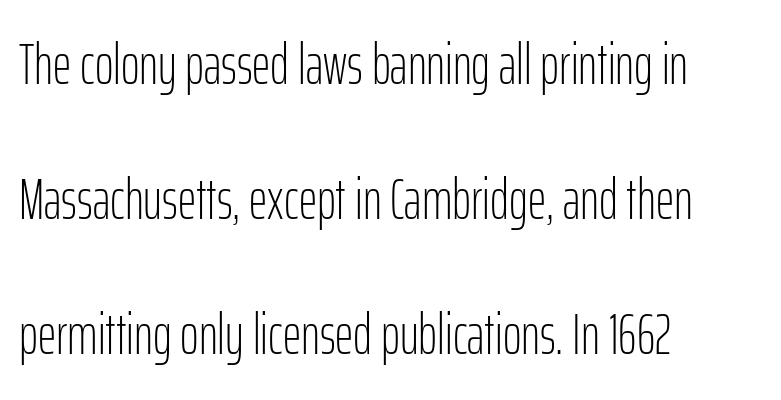
Q: Is the text bold? A: No.
Q: Is the text italic (slanted)? A: No, it is upright.
Q: Is the typeface a serif or a sans-serif typeface? A: Sans-serif.
Q: Is the text underlined? A: No.
Q: How is the paragraph aligned? A: Left-aligned.
Q: Is the spacing between letters normal or unusually wide? A: Normal.
Q: Is the spacing between lines tight, normal or loose? A: Loose.
Q: Width (condensed, normal, or wide)? A: Condensed.
Q: Stroke contrast? A: Low.
Q: x-height? A: Medium.
Q: Monospaced? A: No.
